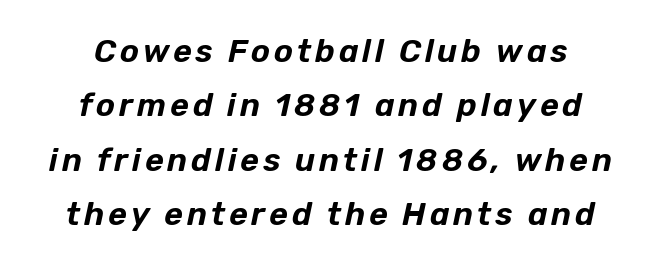
Q: Is the text italic (slanted)? A: Yes, it leans right by about 12 degrees.
Q: Is the text underlined? A: No.
Q: How is the paragraph aligned? A: Centered.
Q: Is the spacing between lines tight, normal or loose? A: Normal.
Q: Width (condensed, normal, or wide)? A: Normal.
Q: Stroke contrast? A: Low.
Q: x-height? A: Medium.
Q: Monospaced? A: No.
